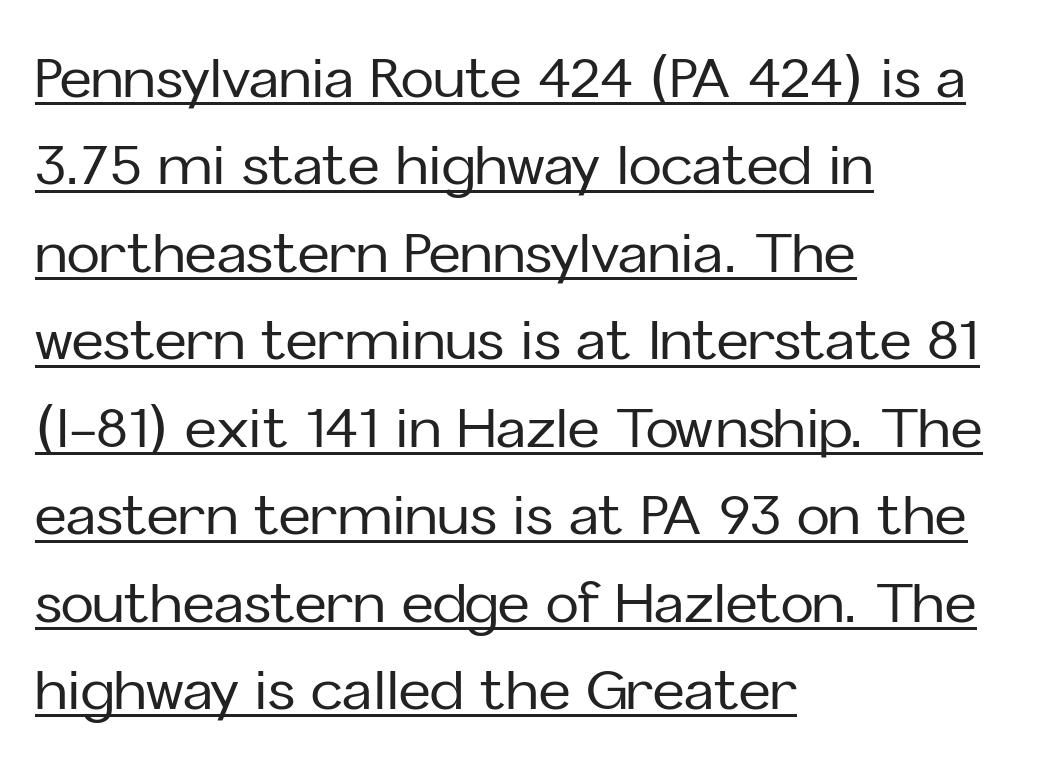
{"serif": "no", "italic": "no", "width": "normal", "stroke_contrast": "low", "x_height": "medium", "monospaced": "no", "underline": "yes", "align": "left", "line_spacing": "normal", "line_spacing_ratio": 1.59, "letter_spacing": "normal", "letter_spacing_em": 0.0, "glyph_px": 55}
